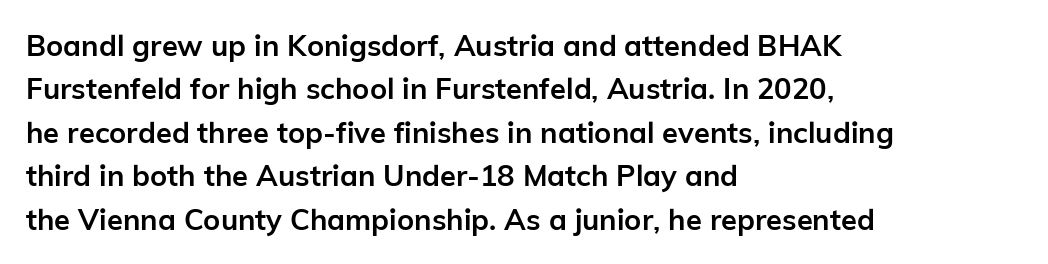
Q: Is the text bold? A: Yes.
Q: Is the text italic (slanted)? A: No, it is upright.
Q: Is the typeface a serif or a sans-serif typeface? A: Sans-serif.
Q: Is the text underlined? A: No.
Q: How is the paragraph aligned? A: Left-aligned.
Q: Is the spacing between letters normal or unusually wide? A: Normal.
Q: Is the spacing between lines tight, normal or loose? A: Normal.
Q: Width (condensed, normal, or wide)? A: Normal.
Q: Stroke contrast? A: Low.
Q: x-height? A: Medium.
Q: Monospaced? A: No.
